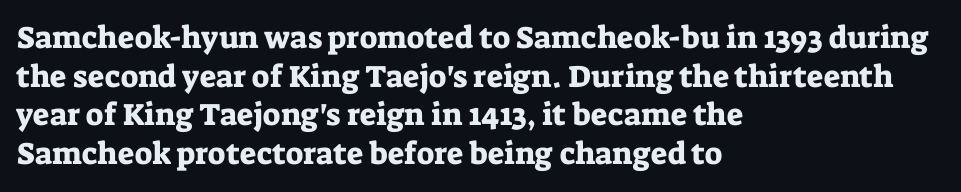
What's the leading like? Ordinary, nothing unusual. The specimen omits any rule beneath the text block's lines. Does the copy run flush right? No — it runs flush left. The axis of the letterforms is exactly vertical. Yep, those are serifs on the letters.
